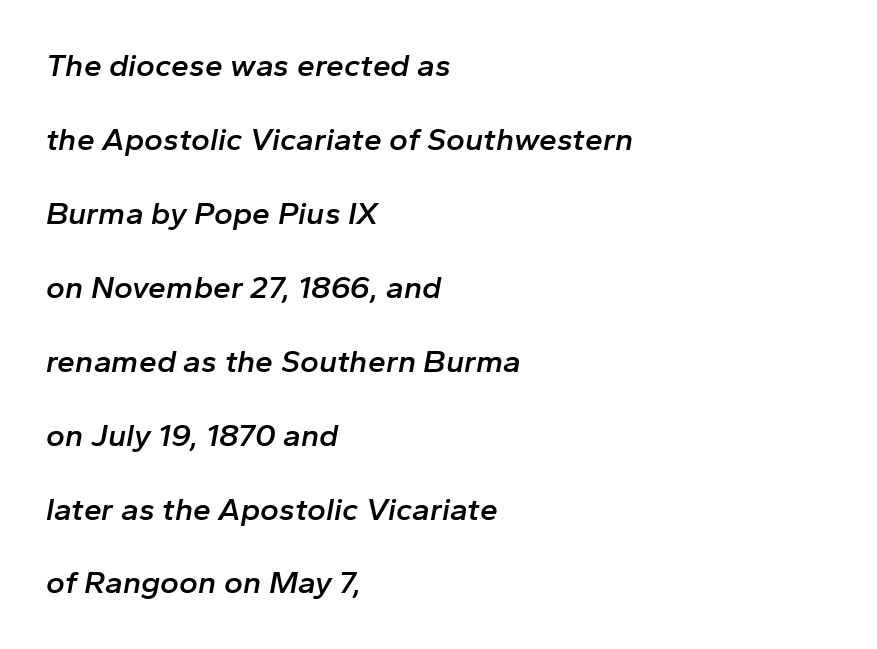
Q: Is the text bold? A: Semi-bold.
Q: Is the text italic (slanted)? A: Yes, it leans right by about 10 degrees.
Q: Is the text underlined? A: No.
Q: How is the paragraph aligned? A: Left-aligned.
Q: Is the spacing between letters normal or unusually wide? A: Normal.
Q: Is the spacing between lines tight, normal or loose? A: Loose.
Q: Width (condensed, normal, or wide)? A: Normal.
Q: Stroke contrast? A: Low.
Q: x-height? A: Medium.
Q: Monospaced? A: No.
